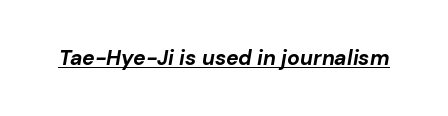
{"italic": "yes", "lean": "right", "slant_degrees": 10, "bold": "yes", "underline": "yes", "letter_spacing": "normal", "letter_spacing_em": 0.0, "glyph_px": 21}
